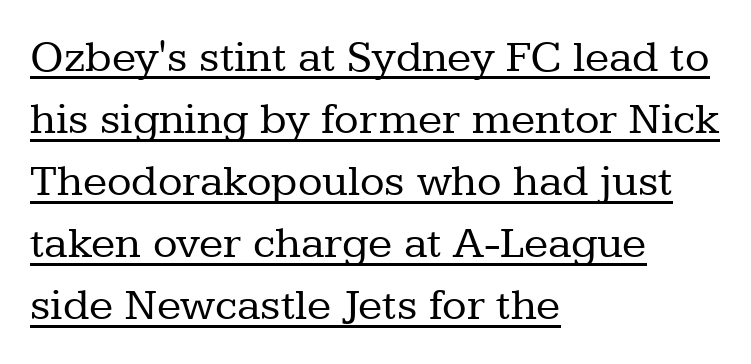
Q: Is the text bold? A: No.
Q: Is the text italic (slanted)? A: No, it is upright.
Q: Is the typeface a serif or a sans-serif typeface? A: Serif.
Q: Is the text underlined? A: Yes.
Q: How is the paragraph aligned? A: Left-aligned.
Q: Is the spacing between letters normal or unusually wide? A: Normal.
Q: Is the spacing between lines tight, normal or loose? A: Normal.
Q: Width (condensed, normal, or wide)? A: Normal.
Q: Stroke contrast? A: Low.
Q: x-height? A: Medium.
Q: Monospaced? A: No.
